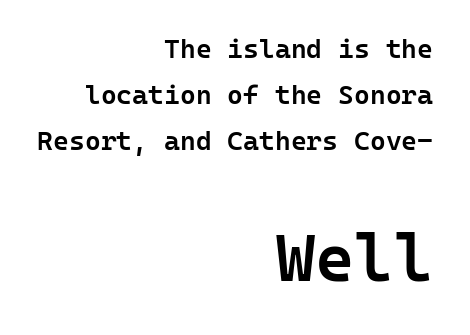
Q: Is the text bold? A: Semi-bold.
Q: Is the text italic (slanted)? A: No, it is upright.
Q: Is the typeface a serif or a sans-serif typeface? A: Sans-serif.
Q: Is the text underlined? A: No.
Q: How is the paragraph aligned? A: Right-aligned.
Q: Is the spacing between letters normal or unusually wide? A: Normal.
Q: Which block of text is set in a larger size, the first (top) or the second (bottom)? A: The second (bottom) one.
Q: Width (condensed, normal, or wide)? A: Normal.
Q: Stroke contrast? A: Low.
Q: x-height? A: Medium.
Q: Monospaced? A: Yes.
